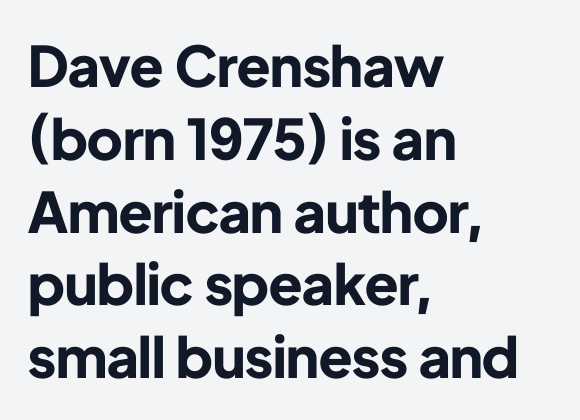
{"serif": "no", "italic": "no", "bold": "yes", "weight": "bold", "width": "normal", "stroke_contrast": "low", "x_height": "medium", "monospaced": "no", "underline": "no", "align": "left", "line_spacing": "normal", "line_spacing_ratio": 1.3, "letter_spacing": "normal", "letter_spacing_em": 0.0, "glyph_px": 56}
